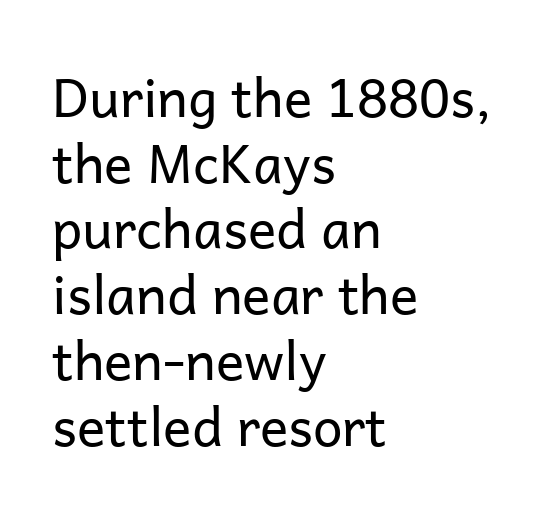
{"serif": "no", "italic": "no", "bold": "no", "weight": "regular", "width": "normal", "stroke_contrast": "low", "x_height": "medium", "monospaced": "no", "underline": "no", "align": "left", "line_spacing_ratio": 1.24, "letter_spacing": "normal", "letter_spacing_em": 0.0, "glyph_px": 53}
